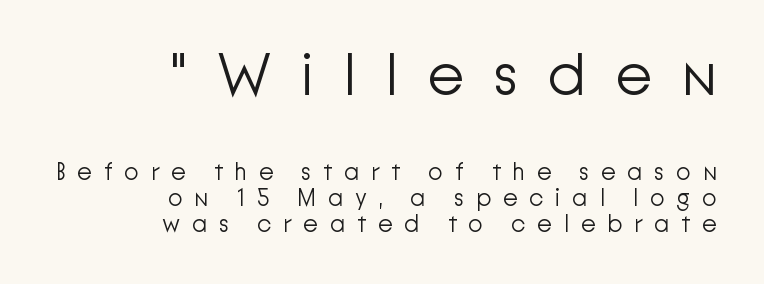
Q: Is the text bold? A: No.
Q: Is the text italic (slanted)? A: No, it is upright.
Q: Is the typeface a serif or a sans-serif typeface? A: Sans-serif.
Q: Is the text underlined? A: No.
Q: How is the paragraph aligned? A: Right-aligned.
Q: Is the spacing between letters normal or unusually wide? A: Unusually wide.
Q: Is the spacing between lines tight, normal or loose? A: Tight.
Q: Which block of text is set in a larger size, the first (top) or the second (bottom)? A: The first (top) one.
Q: Width (condensed, normal, or wide)? A: Normal.
Q: Stroke contrast? A: Low.
Q: x-height? A: Medium.
Q: Monospaced? A: No.
